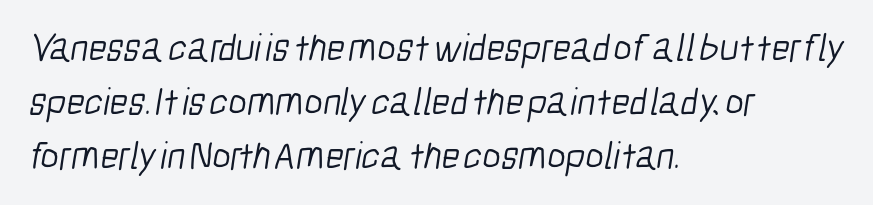
The image shows 39 px light, condensed sans-serif type; set left-aligned, normal line spacing (1.39x), normal letter spacing, not underlined; low stroke contrast and a medium x-height.
